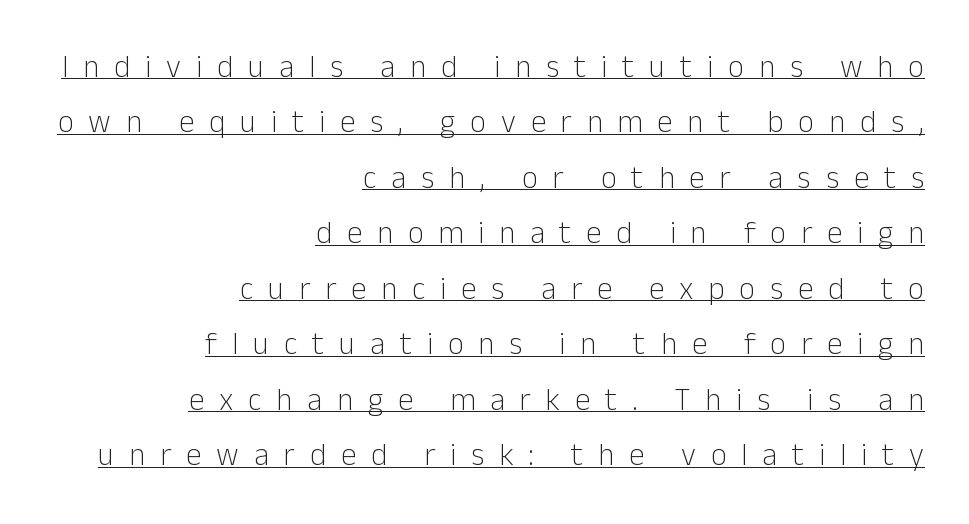
{"serif": "no", "italic": "no", "bold": "no", "weight": "light", "width": "normal", "stroke_contrast": "low", "x_height": "medium", "monospaced": "no", "underline": "yes", "align": "right", "line_spacing_ratio": 1.79, "letter_spacing": "wide", "letter_spacing_em": 0.48, "glyph_px": 31}
